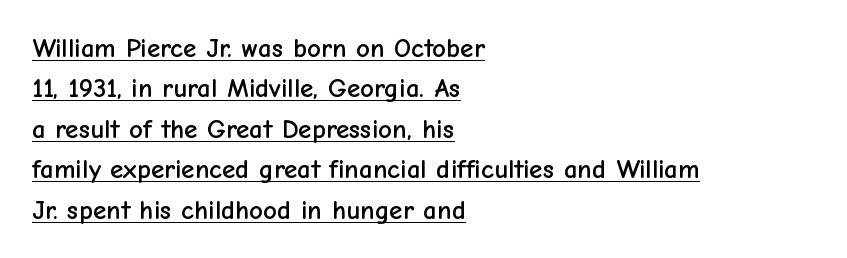
{"italic": "no", "underline": "yes", "align": "left", "line_spacing": "normal", "line_spacing_ratio": 1.5, "letter_spacing": "normal", "letter_spacing_em": 0.0, "glyph_px": 27}
